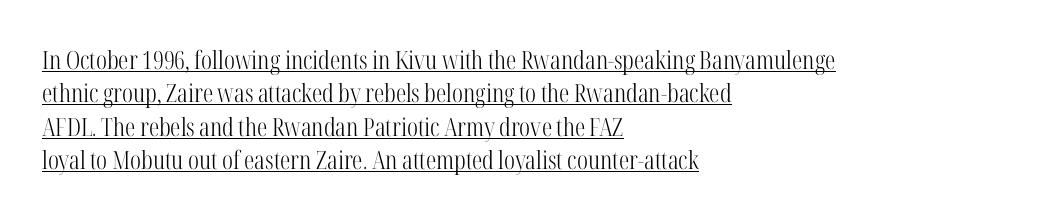
Casual observation: everything's shoved over to the left. Between one letter and the next there's only the usual sliver of space. Underlining? Definitely there. This is the regular roman posture of the typeface.
